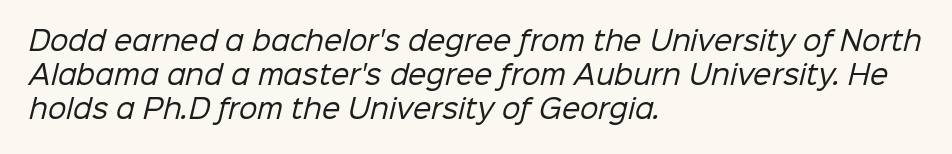
{"bold": "no", "underline": "no", "align": "left", "line_spacing": "normal", "line_spacing_ratio": 1.31, "letter_spacing": "normal", "letter_spacing_em": 0.0, "glyph_px": 26}
